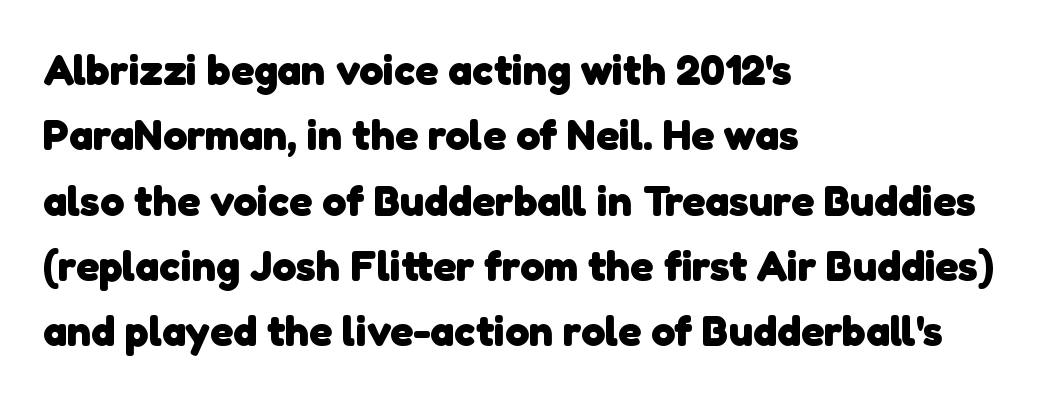
{"serif": "no", "bold": "yes", "weight": "heavy", "width": "normal", "stroke_contrast": "low", "x_height": "medium", "monospaced": "no", "underline": "no", "align": "left", "line_spacing": "normal", "line_spacing_ratio": 1.52, "letter_spacing": "normal", "letter_spacing_em": 0.0, "glyph_px": 43}
